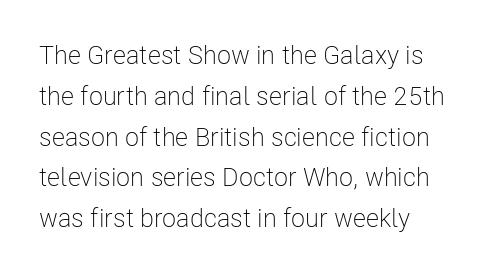
Heaviness? Minimal to ordinary, like unemphasized prose. This sample uses plain, unmodified letter spacing. The line-height multiplier appears to be the usual default. Posture: straight, roman, zero tilt.
